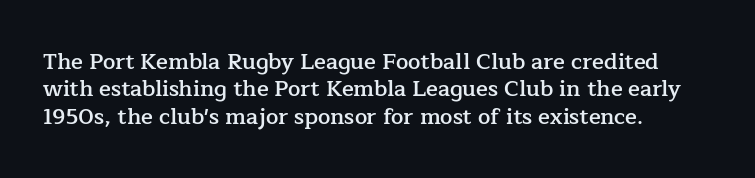
{"italic": "no", "bold": "semi", "underline": "no", "align": "left", "line_spacing_ratio": 1.24, "letter_spacing": "normal", "letter_spacing_em": 0.0, "glyph_px": 22}
